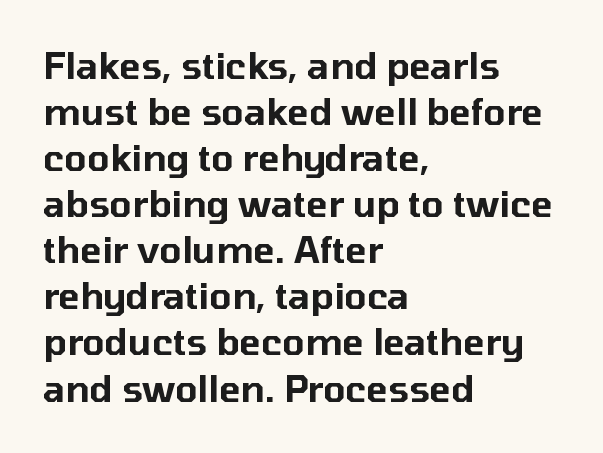
{"serif": "no", "italic": "no", "width": "normal", "stroke_contrast": "low", "x_height": "medium", "monospaced": "no", "underline": "no", "align": "left", "line_spacing": "normal", "line_spacing_ratio": 1.28, "letter_spacing": "normal", "letter_spacing_em": 0.0, "glyph_px": 36}
